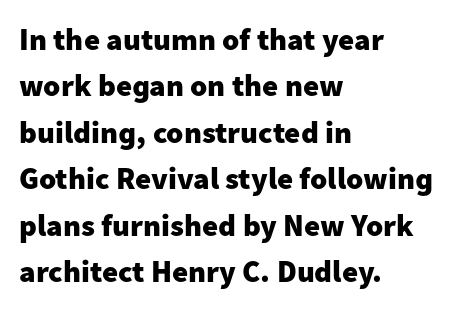
Q: Is the text bold? A: Yes.
Q: Is the text italic (slanted)? A: No, it is upright.
Q: Is the typeface a serif or a sans-serif typeface? A: Sans-serif.
Q: Is the text underlined? A: No.
Q: How is the paragraph aligned? A: Left-aligned.
Q: Is the spacing between letters normal or unusually wide? A: Normal.
Q: Is the spacing between lines tight, normal or loose? A: Normal.
Q: Width (condensed, normal, or wide)? A: Normal.
Q: Stroke contrast? A: Low.
Q: x-height? A: Medium.
Q: Monospaced? A: No.
